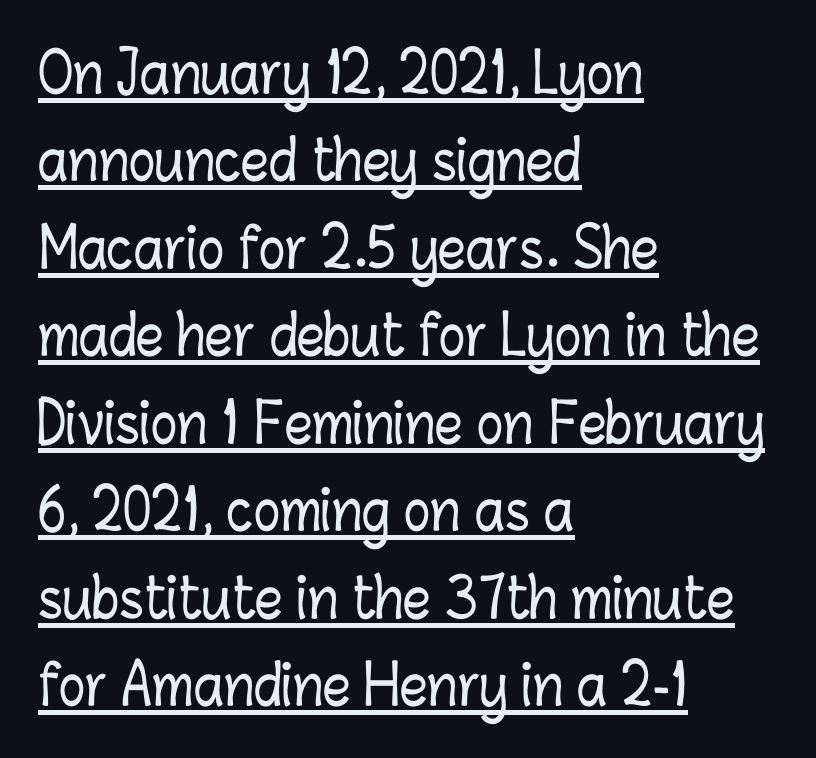
Q: Is the text italic (slanted)? A: No, it is upright.
Q: Is the text underlined? A: Yes.
Q: How is the paragraph aligned? A: Left-aligned.
Q: Is the spacing between letters normal or unusually wide? A: Normal.
Q: Is the spacing between lines tight, normal or loose? A: Normal.
Q: Width (condensed, normal, or wide)? A: Condensed.
Q: Stroke contrast? A: Low.
Q: x-height? A: Medium.
Q: Monospaced? A: No.
